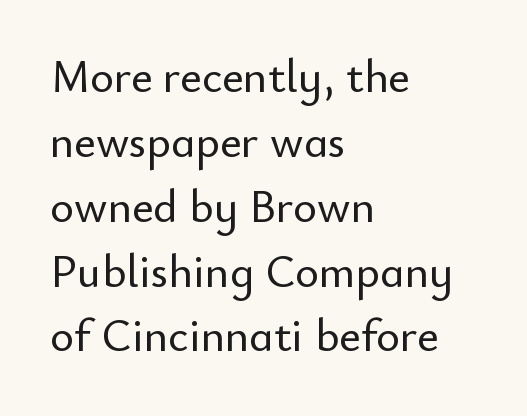
The image shows 46 px sans-serif type, upright; set left-aligned, normal line spacing (1.41x), normal letter spacing, not underlined; low stroke contrast and a small x-height.
